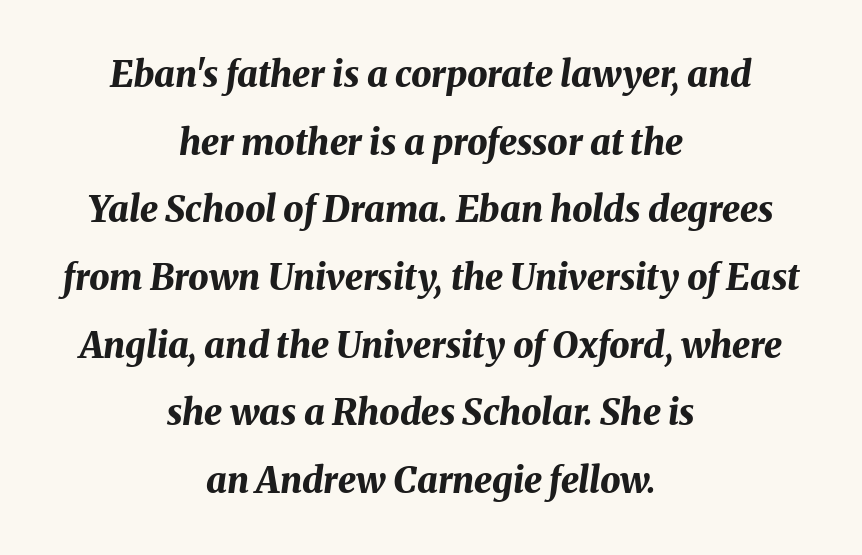
Nothing unusual about the tracking: characters are spaced as the font intends. The letters advance in unequal steps, a hallmark of proportional type. The text block is weighted toward neither margin, spreading evenly from the middle. Descenders are the only things crossing below the line. A full-strength bold gives these letters their thick strokes. The whole block is typeset with a tilt.
